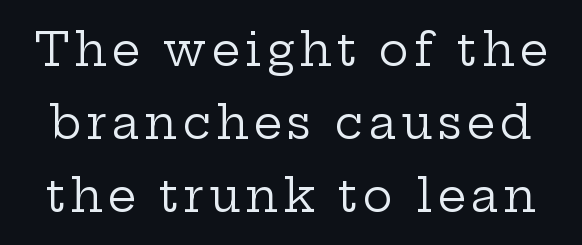
Q: Is the text bold? A: No.
Q: Is the text italic (slanted)? A: No, it is upright.
Q: Is the typeface a serif or a sans-serif typeface? A: Serif.
Q: Is the text underlined? A: No.
Q: Is the spacing between lines tight, normal or loose? A: Normal.
Q: Width (condensed, normal, or wide)? A: Wide.
Q: Stroke contrast? A: Low.
Q: x-height? A: Medium.
Q: Monospaced? A: No.
